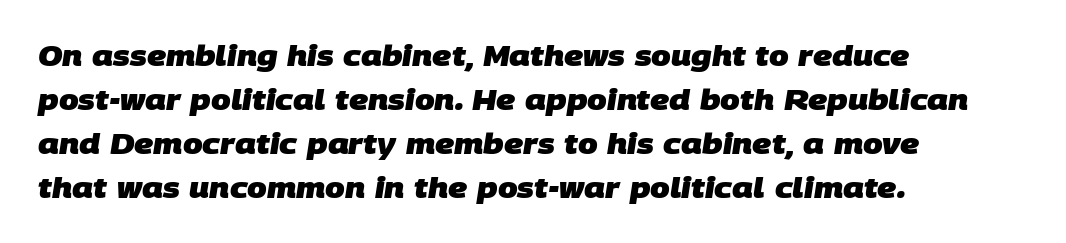
{"serif": "no", "bold": "yes", "weight": "heavy", "width": "normal", "stroke_contrast": "low", "x_height": "large", "monospaced": "no", "underline": "no", "align": "left", "line_spacing": "normal", "line_spacing_ratio": 1.57, "letter_spacing": "normal", "letter_spacing_em": 0.0, "glyph_px": 28}
